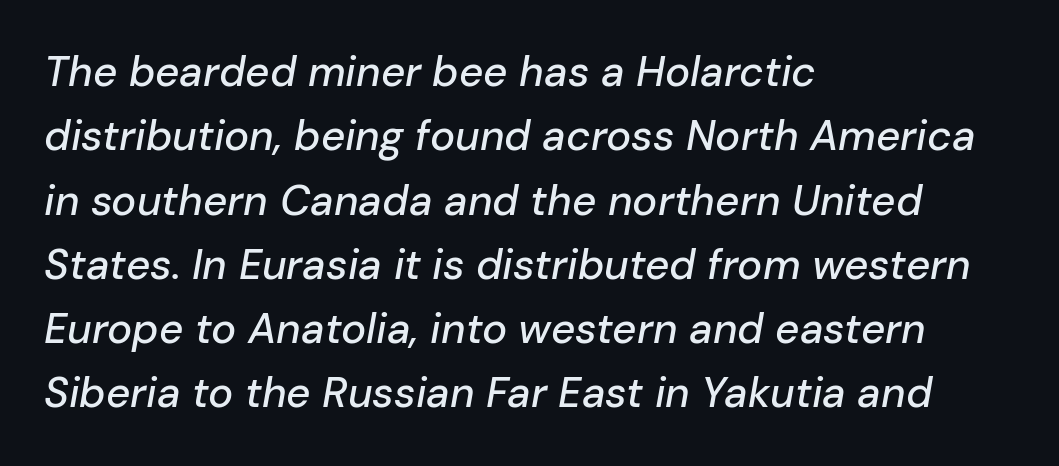
The image shows 42 px text type, italic (leaning right); set left-aligned, normal line spacing (1.53x), normal letter spacing, not underlined; low stroke contrast and a medium x-height.
